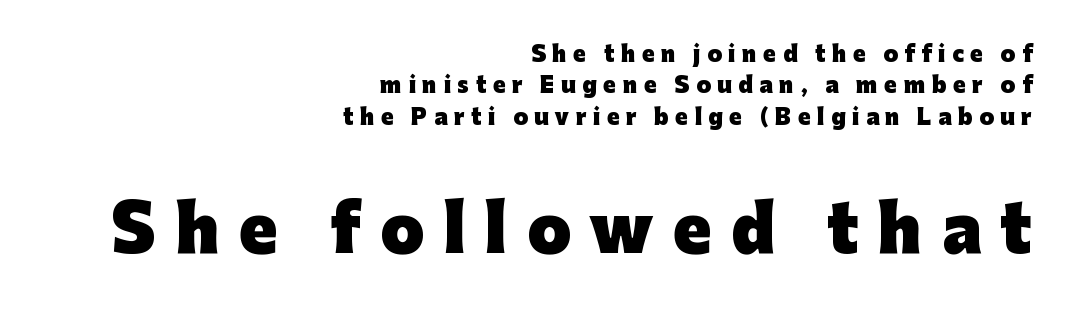
{"serif": "no", "italic": "no", "bold": "yes", "weight": "heavy", "width": "normal", "stroke_contrast": "low", "x_height": "medium", "monospaced": "no", "underline": "no", "align": "right", "line_spacing": "normal", "line_spacing_ratio": 1.49, "letter_spacing": "wide", "letter_spacing_em": 0.31, "larger_block": "second", "size_ratio": 3.0, "glyph_px": 63}
